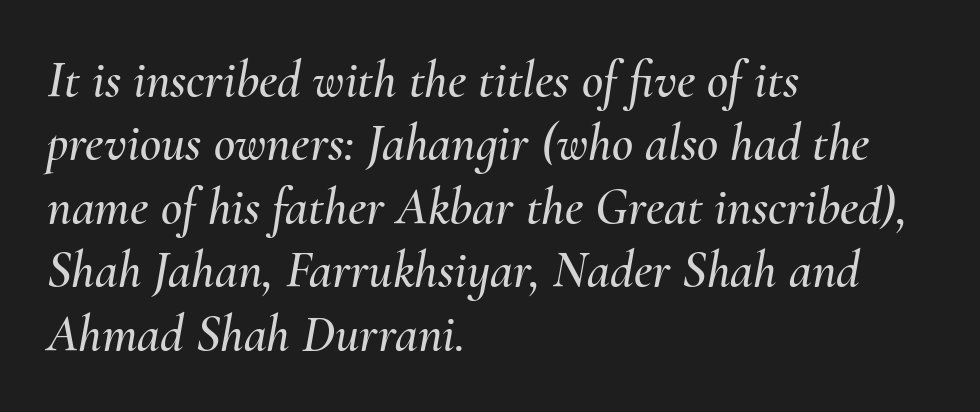
{"italic": "yes", "lean": "right", "slant_degrees": 10, "width": "normal", "stroke_contrast": "medium", "x_height": "small", "monospaced": "no", "underline": "no", "align": "left", "line_spacing_ratio": 1.22, "letter_spacing": "normal", "letter_spacing_em": 0.0, "glyph_px": 52}
